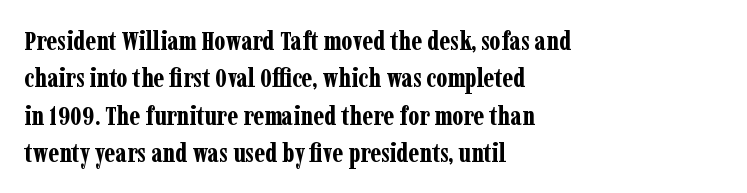
It's the straight-up-and-down kind of type. The lines are quadded left. Letter spacing: default. Rule under the text: the space is simply empty. The space between consecutive lines is moderate. Notice how thick the strokes are: this is what a full bold looks like.
